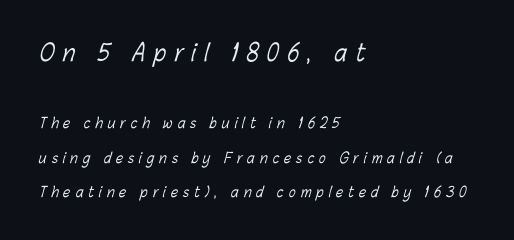
Q: Is the text bold? A: No.
Q: Is the text underlined? A: No.
Q: How is the paragraph aligned? A: Left-aligned.
Q: Is the spacing between letters normal or unusually wide? A: Unusually wide.
Q: Is the spacing between lines tight, normal or loose? A: Loose.
Q: Which block of text is set in a larger size, the first (top) or the second (bottom)? A: The first (top) one.
